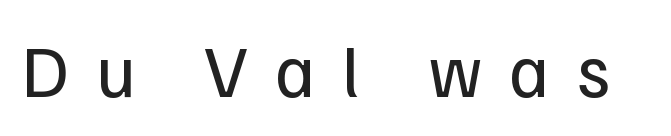
{"serif": "no", "italic": "no", "bold": "no", "weight": "regular", "width": "normal", "stroke_contrast": "low", "x_height": "medium", "monospaced": "no", "underline": "no", "letter_spacing": "wide", "letter_spacing_em": 0.37, "glyph_px": 73}
